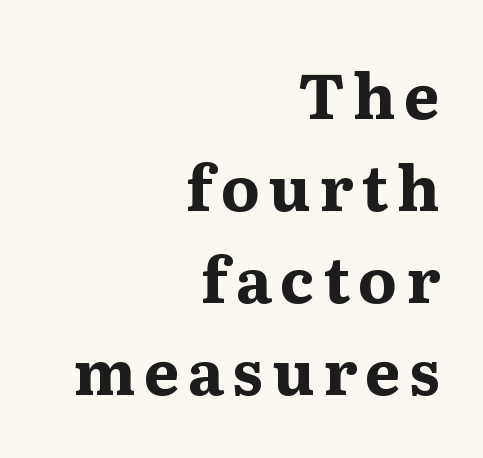
{"serif": "yes", "italic": "no", "bold": "yes", "weight": "bold", "width": "normal", "stroke_contrast": "medium", "x_height": "medium", "monospaced": "no", "underline": "no", "align": "right", "line_spacing": "normal", "line_spacing_ratio": 1.46, "glyph_px": 63}
